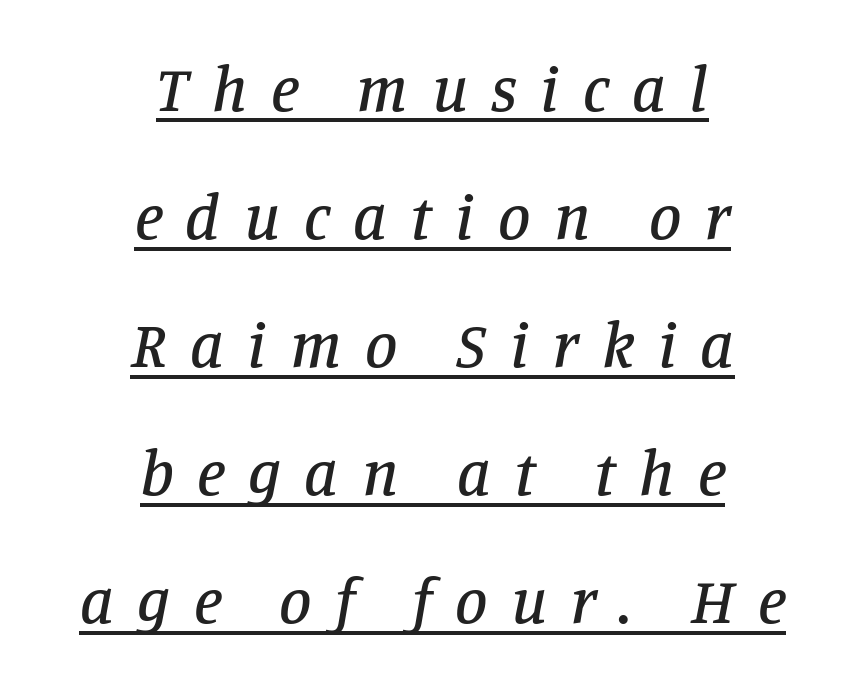
Q: Is the text italic (slanted)? A: Yes, it leans right by about 11 degrees.
Q: Is the typeface a serif or a sans-serif typeface? A: Serif.
Q: Is the text underlined? A: Yes.
Q: How is the paragraph aligned? A: Centered.
Q: Is the spacing between letters normal or unusually wide? A: Unusually wide.
Q: Is the spacing between lines tight, normal or loose? A: Loose.
Q: Width (condensed, normal, or wide)? A: Normal.
Q: Stroke contrast? A: Low.
Q: x-height? A: Large.
Q: Monospaced? A: No.
